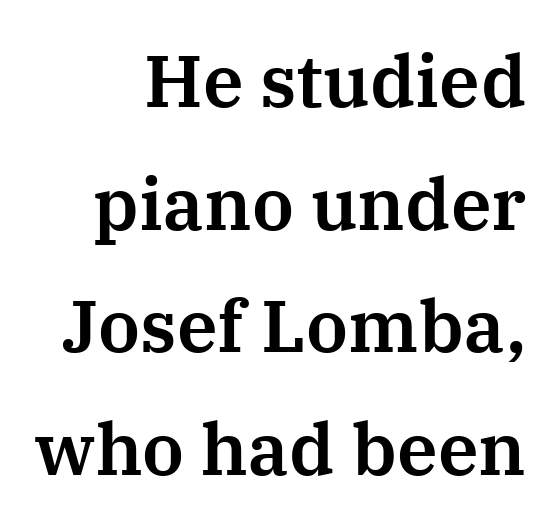
Q: Is the text italic (slanted)? A: No, it is upright.
Q: Is the typeface a serif or a sans-serif typeface? A: Serif.
Q: Is the text underlined? A: No.
Q: How is the paragraph aligned? A: Right-aligned.
Q: Is the spacing between letters normal or unusually wide? A: Normal.
Q: Is the spacing between lines tight, normal or loose? A: Normal.
Q: Width (condensed, normal, or wide)? A: Normal.
Q: Stroke contrast? A: Medium.
Q: x-height? A: Medium.
Q: Monospaced? A: No.
